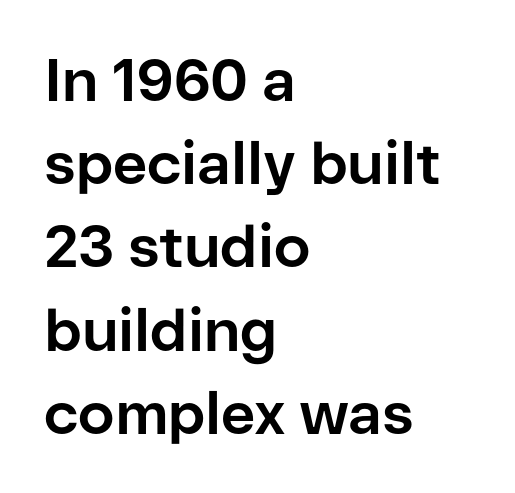
Q: Is the text bold? A: Yes.
Q: Is the text italic (slanted)? A: No, it is upright.
Q: Is the typeface a serif or a sans-serif typeface? A: Sans-serif.
Q: Is the text underlined? A: No.
Q: How is the paragraph aligned? A: Left-aligned.
Q: Is the spacing between letters normal or unusually wide? A: Normal.
Q: Is the spacing between lines tight, normal or loose? A: Normal.
Q: Width (condensed, normal, or wide)? A: Normal.
Q: Stroke contrast? A: Low.
Q: x-height? A: Medium.
Q: Monospaced? A: No.
